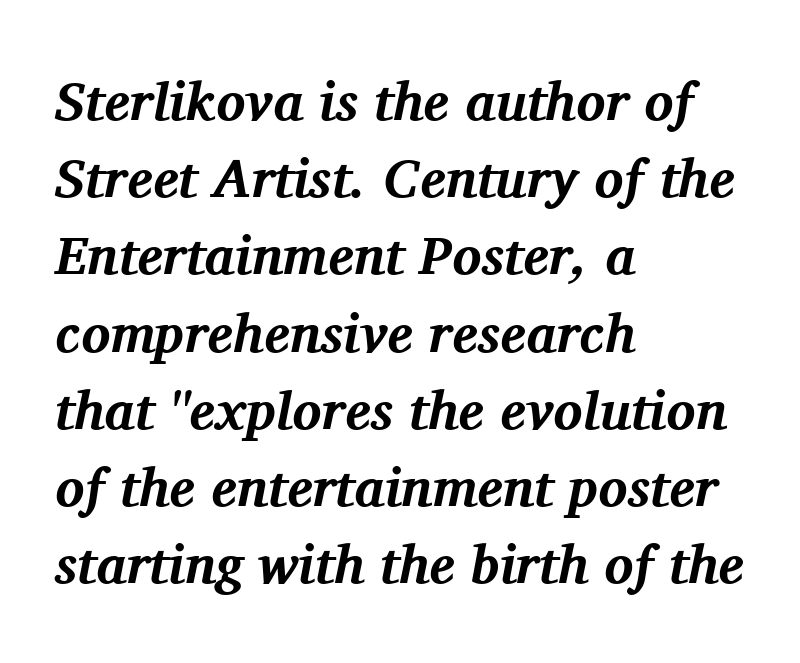
The image shows 54 px bold serif type, italic (leaning right); set left-aligned, normal line spacing (1.43x), normal letter spacing, not underlined; medium stroke contrast and a medium x-height.
